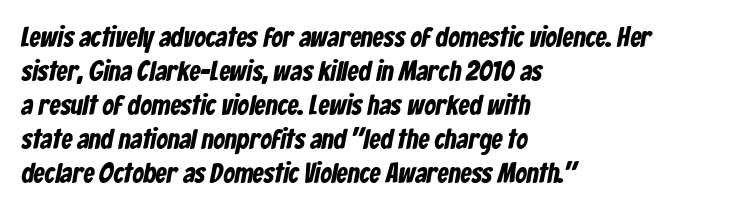
{"serif": "no", "width": "condensed", "stroke_contrast": "low", "x_height": "medium", "monospaced": "no", "underline": "no", "align": "left", "line_spacing_ratio": 1.21, "letter_spacing": "normal", "letter_spacing_em": 0.0, "glyph_px": 28}
